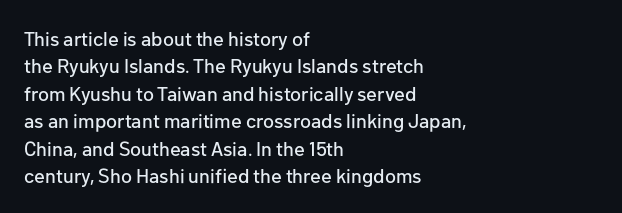
The image shows 20 px text type, upright; set left-aligned, normal line spacing (1.37x), normal letter spacing, not underlined.
